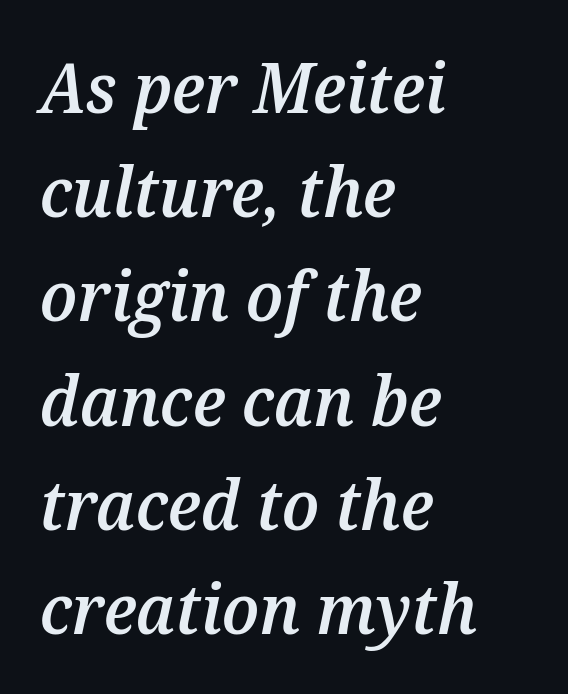
Q: Is the text bold? A: Semi-bold.
Q: Is the text italic (slanted)? A: Yes, it leans right by about 12 degrees.
Q: Is the text underlined? A: No.
Q: How is the paragraph aligned? A: Left-aligned.
Q: Is the spacing between letters normal or unusually wide? A: Normal.
Q: Is the spacing between lines tight, normal or loose? A: Normal.
Q: Width (condensed, normal, or wide)? A: Normal.
Q: Stroke contrast? A: Medium.
Q: x-height? A: Medium.
Q: Monospaced? A: No.
